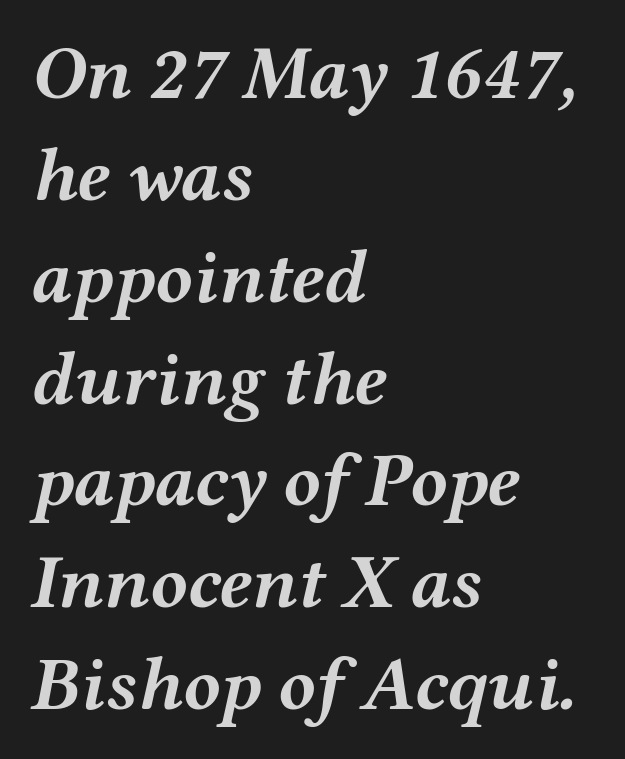
{"italic": "yes", "lean": "right", "slant_degrees": 12, "bold": "yes", "weight": "semibold", "width": "wide", "stroke_contrast": "medium", "x_height": "medium", "monospaced": "no", "underline": "no", "align": "left", "line_spacing": "normal", "line_spacing_ratio": 1.34, "letter_spacing": "normal", "letter_spacing_em": 0.0, "glyph_px": 76}
